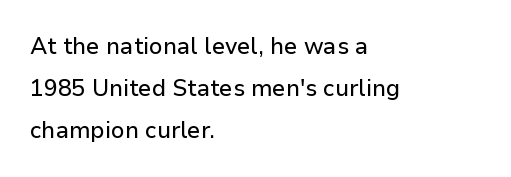
{"italic": "no", "underline": "no", "align": "left", "line_spacing_ratio": 1.82, "letter_spacing": "normal", "letter_spacing_em": 0.0, "glyph_px": 23}
